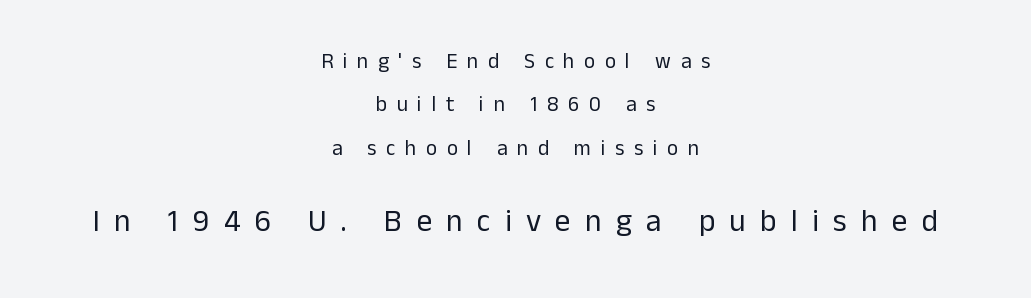
The image shows 31 px regular-weight sans-serif type, upright; set centered, loose line spacing (2.07x), unusually wide letter spacing (+0.46 em), not underlined; the second (bottom) block is 1.48x larger; low stroke contrast and a medium x-height.
